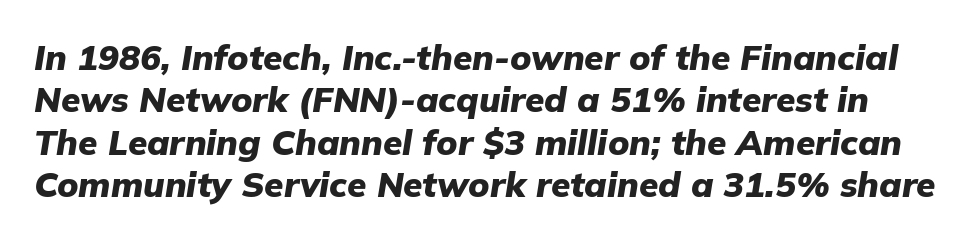
Q: Is the text bold? A: Yes.
Q: Is the text italic (slanted)? A: Yes, it leans right by about 9 degrees.
Q: Is the text underlined? A: No.
Q: Is the spacing between letters normal or unusually wide? A: Normal.
Q: Width (condensed, normal, or wide)? A: Normal.
Q: Stroke contrast? A: Low.
Q: x-height? A: Medium.
Q: Monospaced? A: No.
